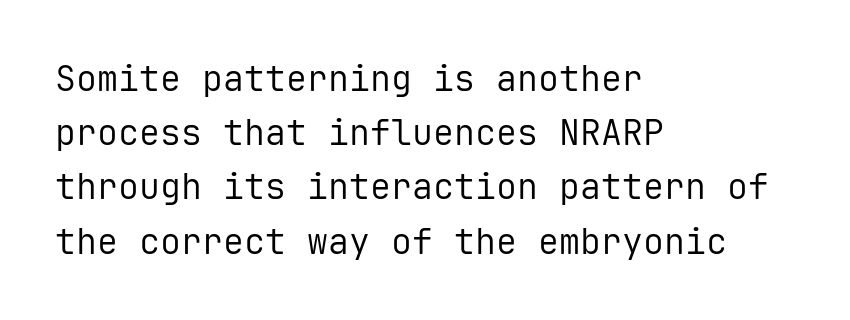
{"serif": "no", "italic": "no", "bold": "no", "weight": "regular", "width": "normal", "stroke_contrast": "low", "x_height": "medium", "monospaced": "yes", "underline": "no", "align": "left", "line_spacing": "normal", "line_spacing_ratio": 1.55, "letter_spacing": "normal", "letter_spacing_em": 0.0, "glyph_px": 35}
